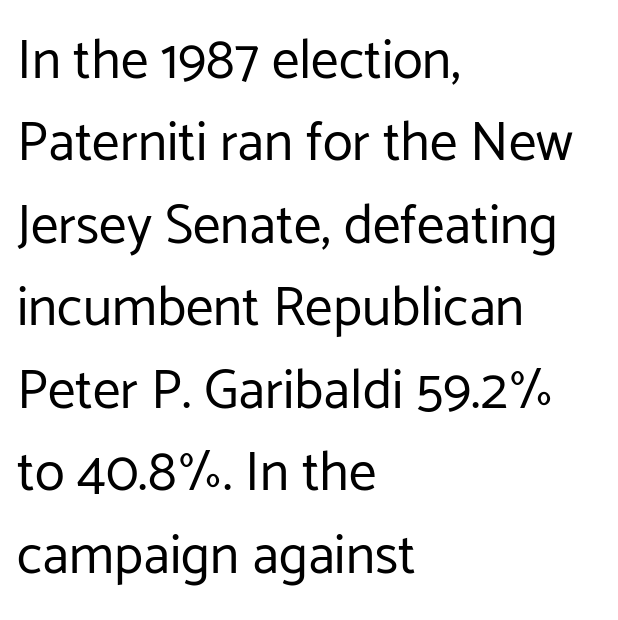
{"serif": "no", "italic": "no", "bold": "no", "weight": "regular", "width": "normal", "stroke_contrast": "low", "x_height": "medium", "monospaced": "no", "underline": "no", "align": "left", "line_spacing": "normal", "line_spacing_ratio": 1.5, "letter_spacing": "normal", "letter_spacing_em": 0.0, "glyph_px": 55}
